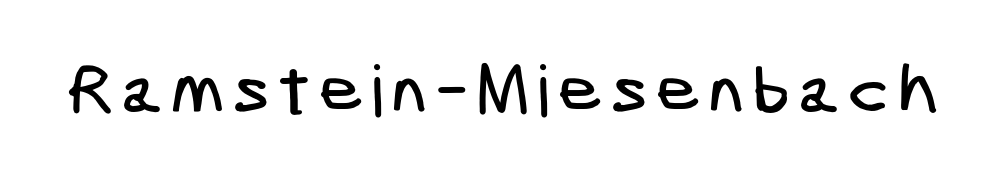
The image shows 71 px condensed sans-serif type; set not underlined; low stroke contrast and a medium x-height.
